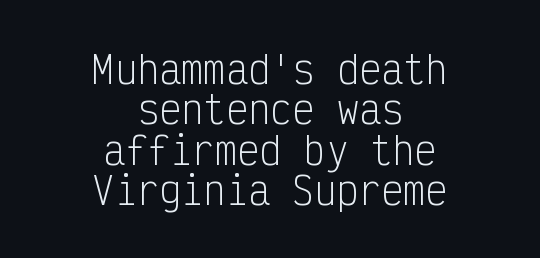
Lines of text with bare space underneath. You could call the tracking neutral — neither tight nor loose. Bold? No — there's no thickening of the strokes. Closely set lines give the paragraph a compact silhouette. Caption: multi-line text, centered on the measure.
